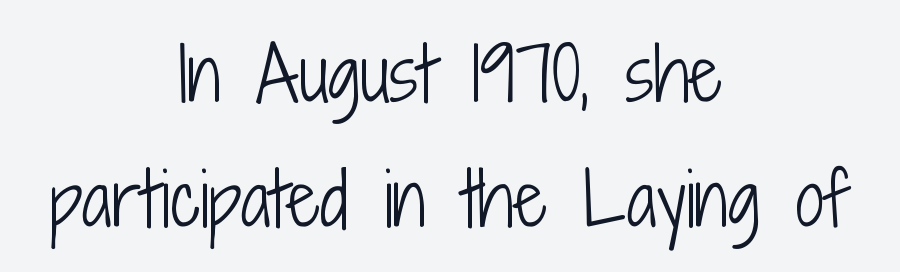
Do the characters align in a grid? No, the font is proportional. Type without underlining. Does the copy run flush right? No — it is centered line by line. Is the letter spacing exaggerated? No — it looks like the ordinary default. The strokes are not fattened; the text isn't bold. Do the letters lean? They stand straight.
